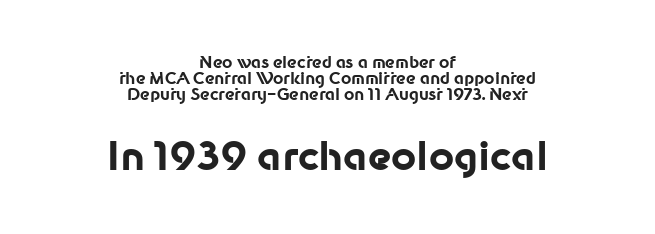
Q: Is the text bold? A: Yes.
Q: Is the text italic (slanted)? A: No, it is upright.
Q: Is the typeface a serif or a sans-serif typeface? A: Sans-serif.
Q: Is the text underlined? A: No.
Q: How is the paragraph aligned? A: Centered.
Q: Is the spacing between letters normal or unusually wide? A: Normal.
Q: Is the spacing between lines tight, normal or loose? A: Tight.
Q: Which block of text is set in a larger size, the first (top) or the second (bottom)? A: The second (bottom) one.
Q: Width (condensed, normal, or wide)? A: Normal.
Q: Stroke contrast? A: Low.
Q: x-height? A: Medium.
Q: Monospaced? A: No.
